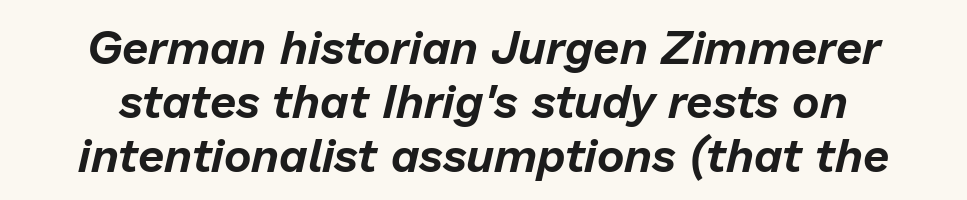
{"italic": "yes", "lean": "right", "slant_degrees": 13, "width": "normal", "stroke_contrast": "low", "x_height": "medium", "monospaced": "no", "underline": "no", "align": "center", "line_spacing": "tight", "line_spacing_ratio": 1.15, "letter_spacing": "normal", "letter_spacing_em": 0.0, "glyph_px": 47}
